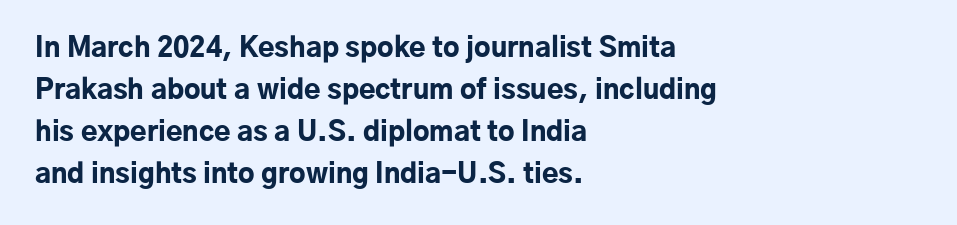
{"italic": "no", "bold": "yes", "underline": "no", "align": "left", "line_spacing": "normal", "line_spacing_ratio": 1.56, "letter_spacing": "normal", "letter_spacing_em": 0.0, "glyph_px": 27}
